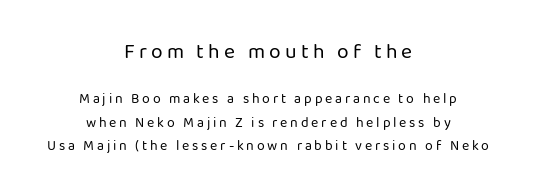
{"italic": "no", "bold": "no", "underline": "no", "align": "center", "line_spacing": "normal", "line_spacing_ratio": 1.68, "letter_spacing": "wide", "letter_spacing_em": 0.2, "larger_block": "first", "size_ratio": 1.5, "glyph_px": 21}
